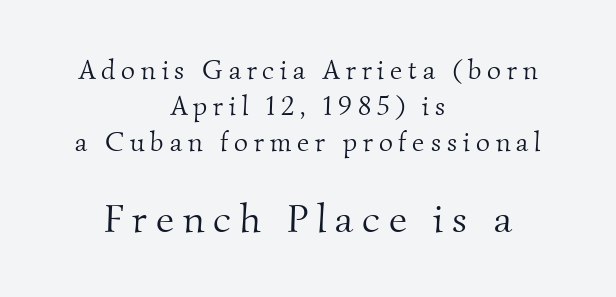
Q: Is the text bold? A: No.
Q: Is the typeface a serif or a sans-serif typeface? A: Serif.
Q: Is the text underlined? A: No.
Q: How is the paragraph aligned? A: Centered.
Q: Is the spacing between letters normal or unusually wide? A: Unusually wide.
Q: Is the spacing between lines tight, normal or loose? A: Normal.
Q: Which block of text is set in a larger size, the first (top) or the second (bottom)? A: The second (bottom) one.
Q: Width (condensed, normal, or wide)? A: Normal.
Q: Stroke contrast? A: Medium.
Q: x-height? A: Small.
Q: Monospaced? A: No.
